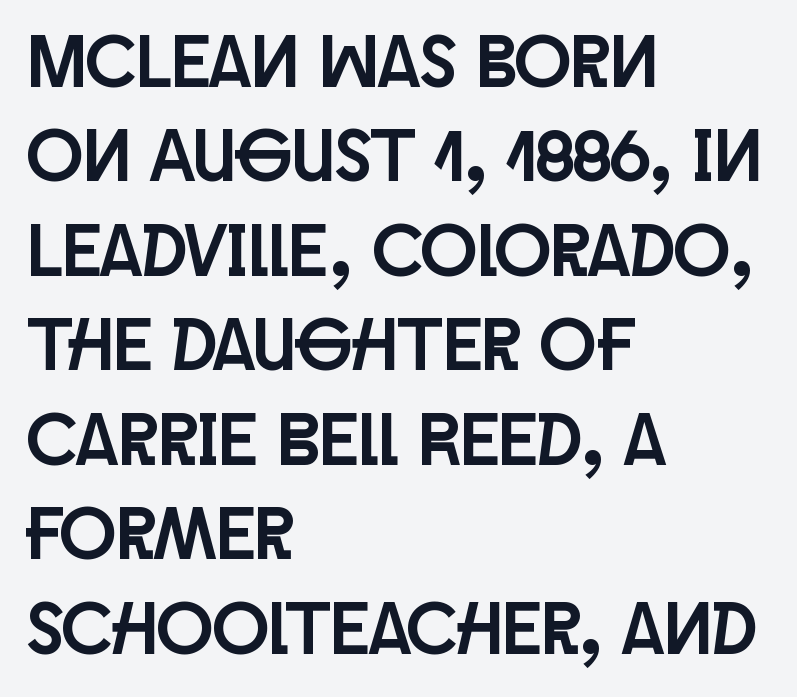
Q: Is the text italic (slanted)? A: No, it is upright.
Q: Is the typeface a serif or a sans-serif typeface? A: Sans-serif.
Q: Is the text underlined? A: No.
Q: How is the paragraph aligned? A: Left-aligned.
Q: Is the spacing between letters normal or unusually wide? A: Normal.
Q: Is the spacing between lines tight, normal or loose? A: Normal.
Q: Width (condensed, normal, or wide)? A: Condensed.
Q: Stroke contrast? A: Low.
Q: x-height? A: Large.
Q: Monospaced? A: No.
